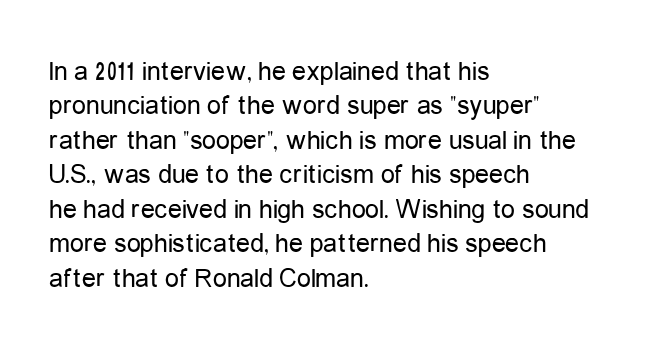
Horizontally, the lines are justified to the leading edge only. Underlining? Definitely not there. Is this a sans? Yes — the strokes have no serifs. Is this a fixed-width face? No — the glyphs have proportional, varying widths. Designer's note — italics off, roman on.
